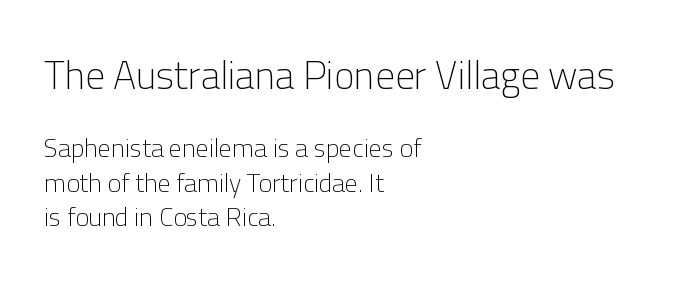
Q: Is the text bold? A: No.
Q: Is the text italic (slanted)? A: No, it is upright.
Q: Is the typeface a serif or a sans-serif typeface? A: Sans-serif.
Q: Is the text underlined? A: No.
Q: How is the paragraph aligned? A: Left-aligned.
Q: Is the spacing between letters normal or unusually wide? A: Normal.
Q: Is the spacing between lines tight, normal or loose? A: Normal.
Q: Which block of text is set in a larger size, the first (top) or the second (bottom)? A: The first (top) one.
Q: Width (condensed, normal, or wide)? A: Normal.
Q: Stroke contrast? A: Low.
Q: x-height? A: Medium.
Q: Monospaced? A: No.
